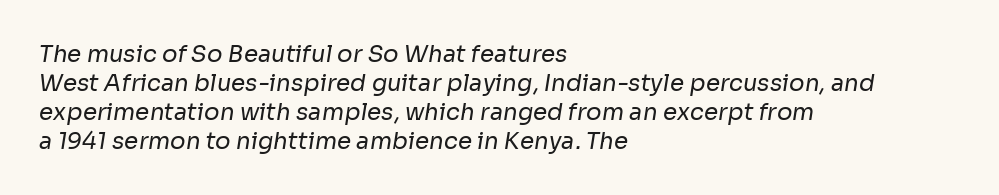
Lines of text with bare space underneath. Stems and bowls with no extra thickness — not bold. The rendering keeps characters at their native spacing. In terms of leading, this rendering sits right in the middle.
